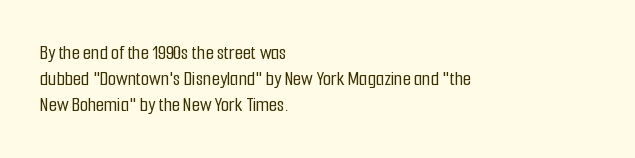
{"italic": "no", "underline": "no", "align": "left", "line_spacing_ratio": 1.23, "letter_spacing": "normal", "letter_spacing_em": 0.0, "glyph_px": 21}
